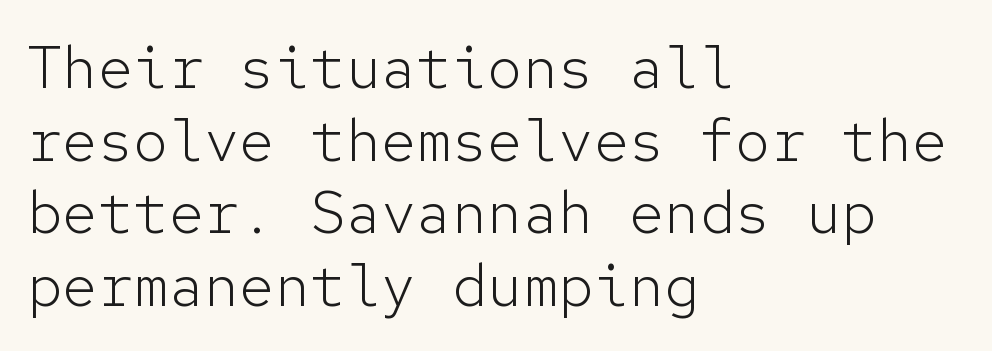
The image shows 59 px light sans-serif type, upright, monospaced; set left-aligned, line spacing 1.23x, normal letter spacing, not underlined; low stroke contrast and a medium x-height.
